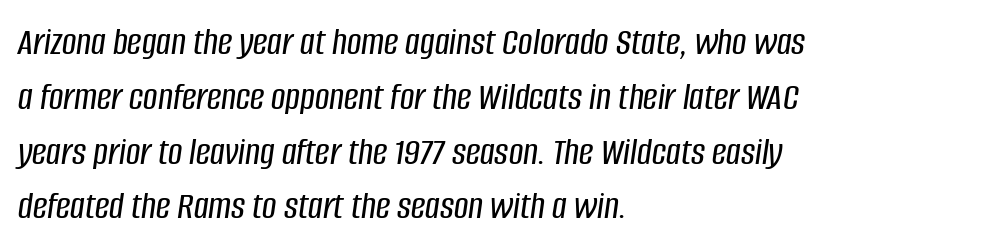
The image shows 40 px condensed type, italic (leaning right); set left-aligned, normal line spacing (1.37x), normal letter spacing, not underlined; low stroke contrast and a large x-height.
